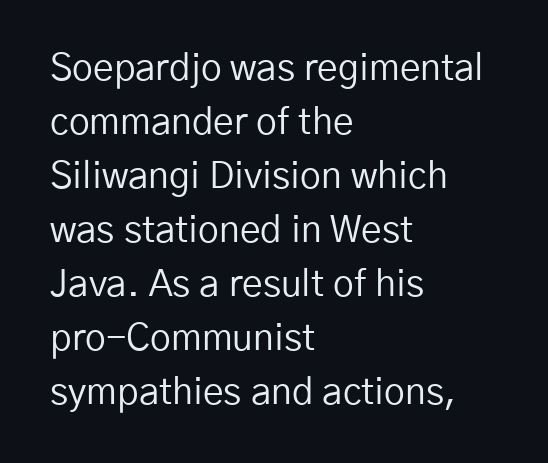
Q: Is the text bold? A: No.
Q: Is the text italic (slanted)? A: No, it is upright.
Q: Is the typeface a serif or a sans-serif typeface? A: Sans-serif.
Q: Is the text underlined? A: No.
Q: How is the paragraph aligned? A: Left-aligned.
Q: Is the spacing between letters normal or unusually wide? A: Normal.
Q: Is the spacing between lines tight, normal or loose? A: Normal.
Q: Width (condensed, normal, or wide)? A: Normal.
Q: Stroke contrast? A: Low.
Q: x-height? A: Medium.
Q: Monospaced? A: No.
